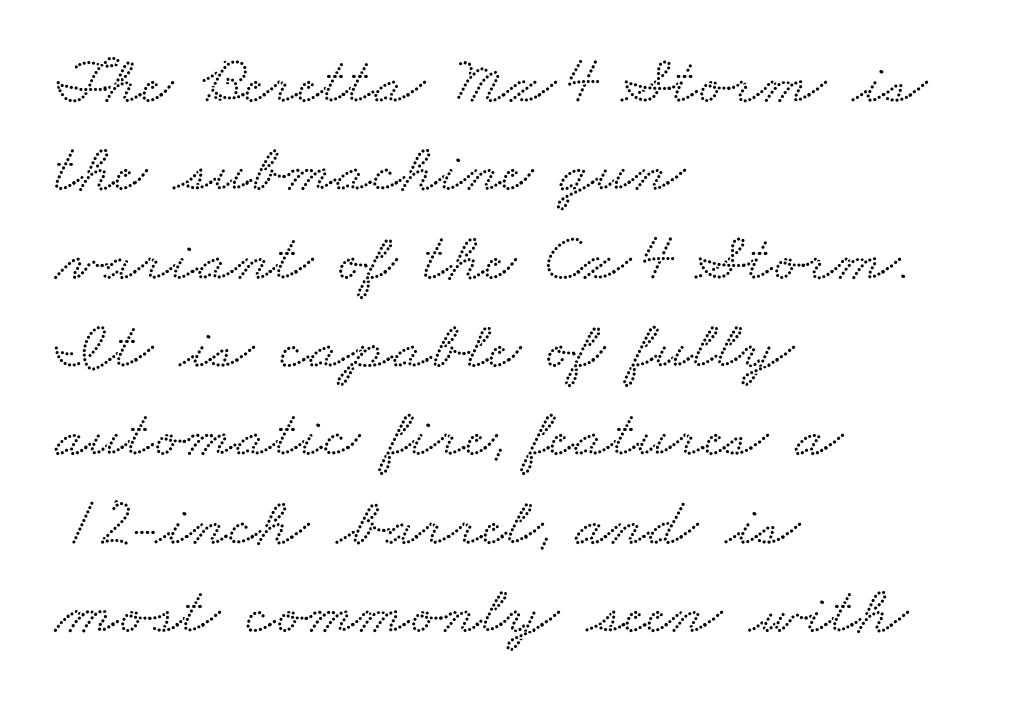
Alignment: flush left. Descender tails drop into unmarked territory. The rows are spaced the way most documents space them. Character widths vary here, with narrow letters taking less room than wide ones.
